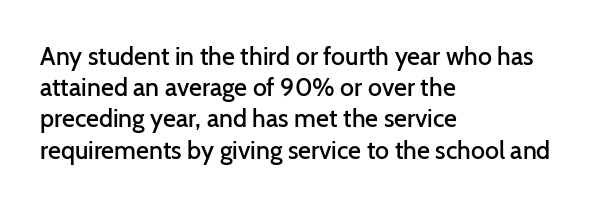
Q: Is the text bold? A: Semi-bold.
Q: Is the text italic (slanted)? A: No, it is upright.
Q: Is the text underlined? A: No.
Q: How is the paragraph aligned? A: Left-aligned.
Q: Is the spacing between letters normal or unusually wide? A: Normal.
Q: Is the spacing between lines tight, normal or loose? A: Normal.
